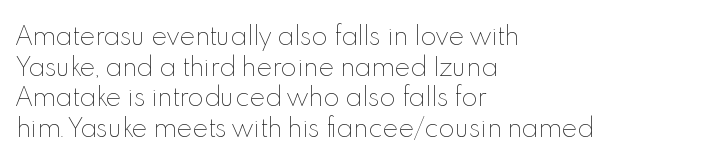
{"italic": "no", "bold": "no", "underline": "no", "align": "left", "line_spacing": "normal", "line_spacing_ratio": 1.28, "letter_spacing": "normal", "letter_spacing_em": 0.0, "glyph_px": 24}
